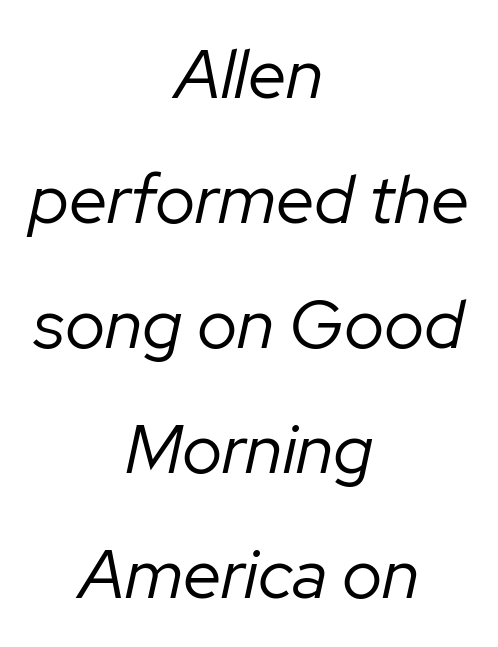
The rag falls on both sides of this text block equally. The font's italic variant was chosen for this text. Between one letter and the next there's only the usual sliver of space. Think standard paragraph weight, or any step lighter than that. The specimen omits any rule beneath the text block's lines. Think of a printed novel: that variable character pitch is what you see here.
